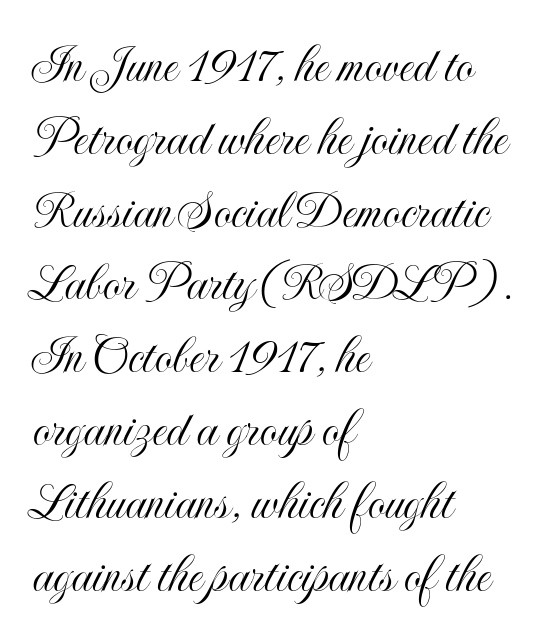
{"width": "condensed", "x_height": "small", "monospaced": "no", "underline": "no", "align": "left", "line_spacing": "normal", "line_spacing_ratio": 1.3, "letter_spacing": "normal", "letter_spacing_em": 0.0, "glyph_px": 56}
